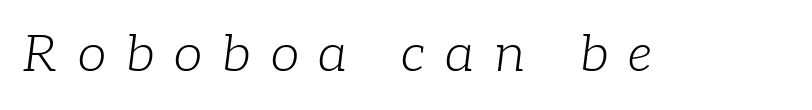
Q: Is the text bold? A: No.
Q: Is the text italic (slanted)? A: Yes, it leans right by about 7 degrees.
Q: Is the typeface a serif or a sans-serif typeface? A: Serif.
Q: Is the text underlined? A: No.
Q: Is the spacing between letters normal or unusually wide? A: Unusually wide.
Q: Width (condensed, normal, or wide)? A: Normal.
Q: Stroke contrast? A: Low.
Q: x-height? A: Medium.
Q: Monospaced? A: No.
